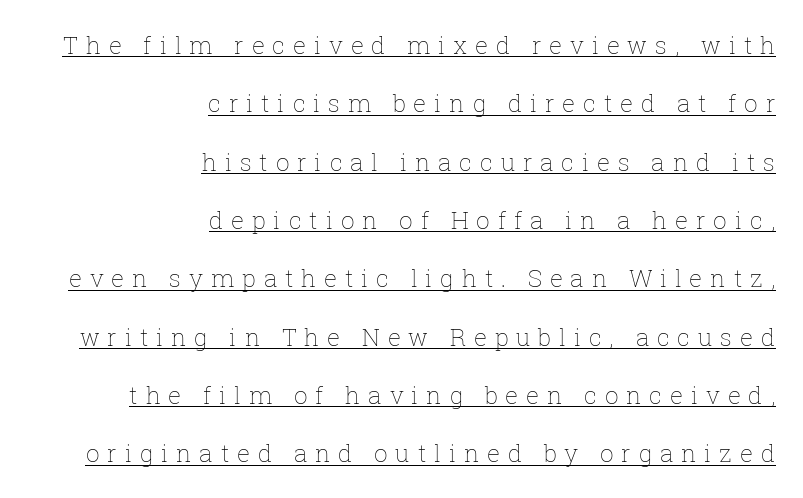
{"italic": "no", "bold": "no", "underline": "yes", "align": "right", "line_spacing": "loose", "line_spacing_ratio": 2.43, "letter_spacing": "wide", "letter_spacing_em": 0.33, "glyph_px": 24}
